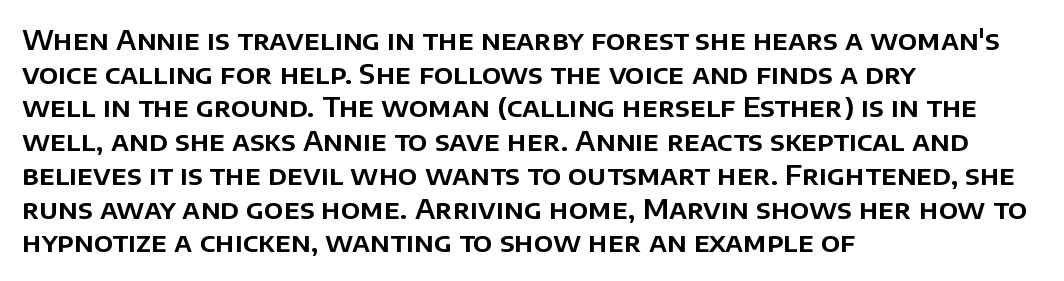
The image shows 27 px text type, upright; set left-aligned, normal line spacing (1.25x), normal letter spacing, not underlined.
